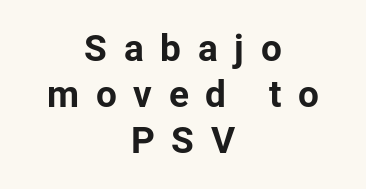
Q: Is the text bold? A: Yes.
Q: Is the text italic (slanted)? A: No, it is upright.
Q: Is the typeface a serif or a sans-serif typeface? A: Sans-serif.
Q: Is the text underlined? A: No.
Q: How is the paragraph aligned? A: Centered.
Q: Is the spacing between letters normal or unusually wide? A: Unusually wide.
Q: Width (condensed, normal, or wide)? A: Normal.
Q: Stroke contrast? A: Low.
Q: x-height? A: Medium.
Q: Monospaced? A: No.
